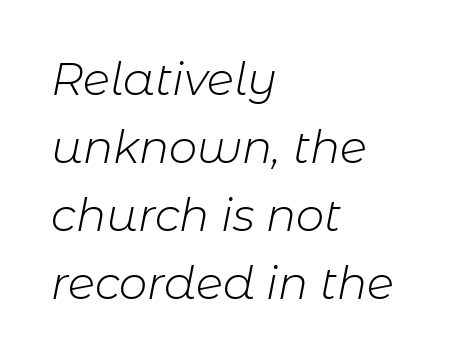
Q: Is the text bold? A: No.
Q: Is the text italic (slanted)? A: Yes, it leans right by about 11 degrees.
Q: Is the text underlined? A: No.
Q: How is the paragraph aligned? A: Left-aligned.
Q: Is the spacing between letters normal or unusually wide? A: Normal.
Q: Is the spacing between lines tight, normal or loose? A: Normal.
Q: Width (condensed, normal, or wide)? A: Normal.
Q: Stroke contrast? A: Low.
Q: x-height? A: Medium.
Q: Monospaced? A: No.
